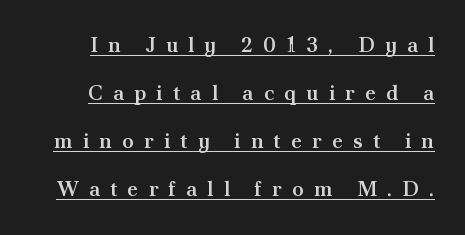
Display-style spreading of the glyphs; the letterfit is very open. Beneath each row of characters lies a ruled line. Loosely led — the rows are spread out. If you drew a line through each stem, it would be perfectly vertical.
